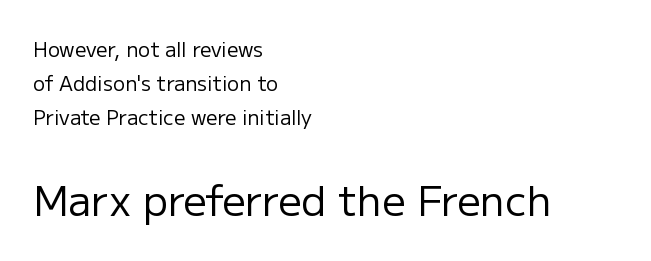
Q: Is the text bold? A: No.
Q: Is the text italic (slanted)? A: No, it is upright.
Q: Is the typeface a serif or a sans-serif typeface? A: Sans-serif.
Q: Is the text underlined? A: No.
Q: How is the paragraph aligned? A: Left-aligned.
Q: Is the spacing between letters normal or unusually wide? A: Normal.
Q: Is the spacing between lines tight, normal or loose? A: Normal.
Q: Which block of text is set in a larger size, the first (top) or the second (bottom)? A: The second (bottom) one.
Q: Width (condensed, normal, or wide)? A: Normal.
Q: Stroke contrast? A: Low.
Q: x-height? A: Medium.
Q: Monospaced? A: No.
